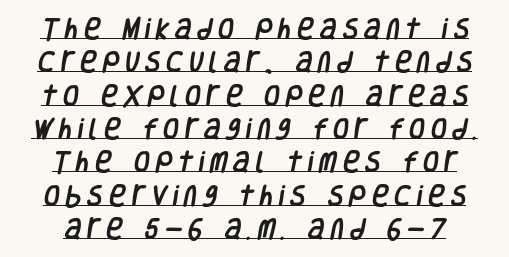
Q: Is the text underlined? A: Yes.
Q: How is the paragraph aligned? A: Centered.
Q: Is the spacing between letters normal or unusually wide? A: Unusually wide.
Q: Is the spacing between lines tight, normal or loose? A: Normal.
